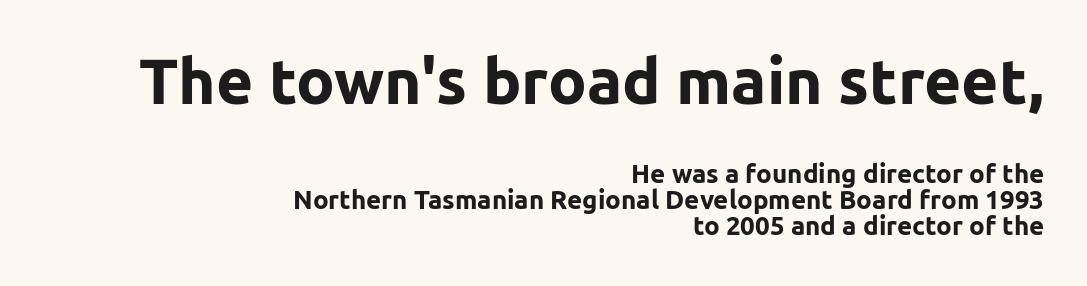
{"serif": "no", "italic": "no", "bold": "yes", "weight": "bold", "width": "normal", "stroke_contrast": "low", "x_height": "medium", "monospaced": "no", "underline": "no", "align": "right", "line_spacing": "tight", "line_spacing_ratio": 1.0, "letter_spacing": "normal", "letter_spacing_em": 0.0, "larger_block": "first", "size_ratio": 2.46, "glyph_px": 64}
